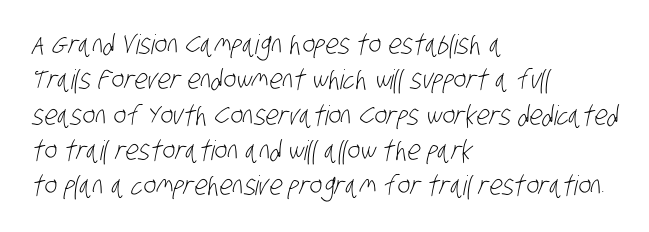
Words float on clear page, feet unadorned. Default kerning and tracking; the words read as compact shapes. Typeset ragged right — the left edge is the straight one. Bold? No — there's no thickening of the strokes. Evenly set lines give the paragraph a standard silhouette.
